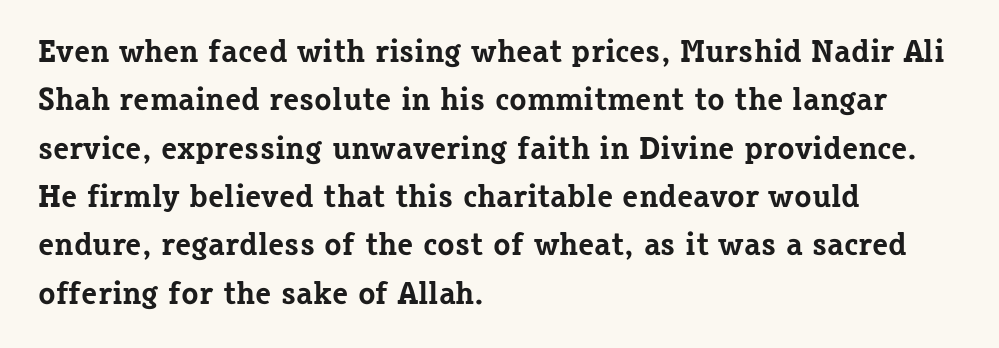
Ordinary non-slanted type is in use. Caption: standard tracking, unaltered. Line spacing here is normal. Plain, unruled lines of type. Is this a sans? No — the strokes have serifs.
